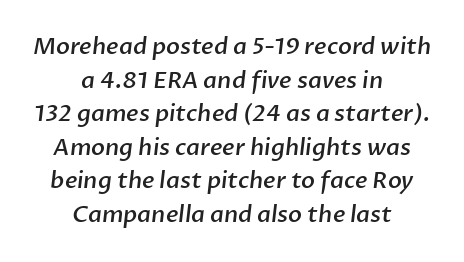
The image shows 23 px text type; set centered, normal line spacing (1.46x), normal letter spacing, not underlined.
